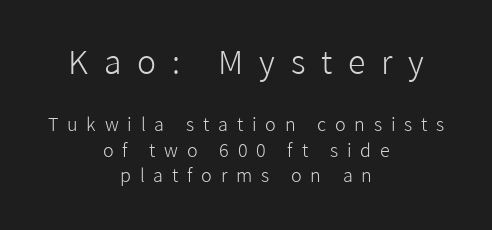
The text block is weighted toward neither margin, spreading evenly from the middle. The earlier block is typeset at a bigger size than the later block. The lettering holds an erect, upright posture throughout. A sans-serif font was chosen for this passage. Each row of text sits above clean, open space. Looks like regular typesetting: each glyph gets only the width it needs.
